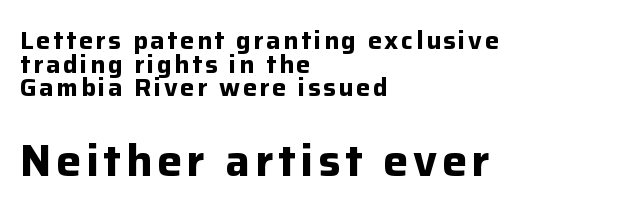
{"serif": "no", "italic": "no", "bold": "yes", "weight": "bold", "width": "normal", "stroke_contrast": "low", "x_height": "medium", "monospaced": "no", "underline": "no", "align": "left", "line_spacing": "tight", "line_spacing_ratio": 0.95, "larger_block": "second", "size_ratio": 1.76, "glyph_px": 44}
